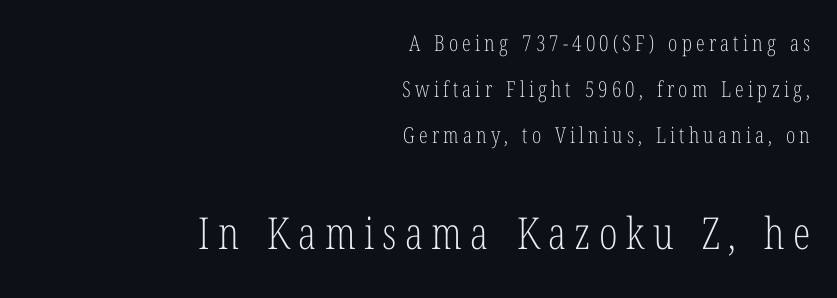
Q: Is the text bold? A: No.
Q: Is the text italic (slanted)? A: No, it is upright.
Q: Is the typeface a serif or a sans-serif typeface? A: Serif.
Q: Is the text underlined? A: No.
Q: How is the paragraph aligned? A: Right-aligned.
Q: Is the spacing between lines tight, normal or loose? A: Loose.
Q: Which block of text is set in a larger size, the first (top) or the second (bottom)? A: The second (bottom) one.
Q: Width (condensed, normal, or wide)? A: Condensed.
Q: Stroke contrast? A: Low.
Q: x-height? A: Medium.
Q: Monospaced? A: No.
